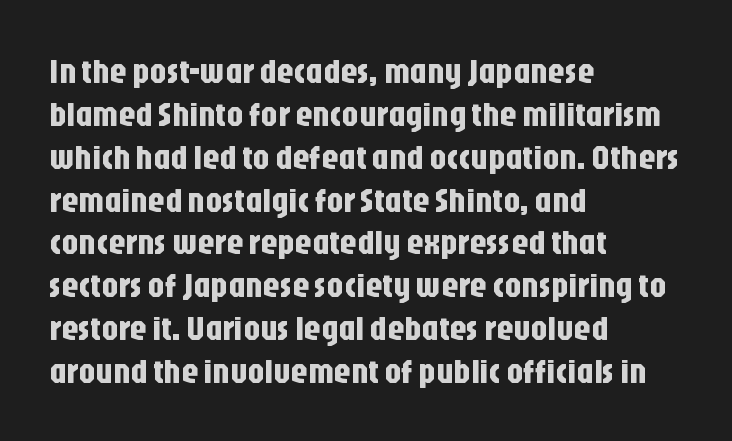
Q: Is the text italic (slanted)? A: No, it is upright.
Q: Is the typeface a serif or a sans-serif typeface? A: Sans-serif.
Q: Is the text underlined? A: No.
Q: How is the paragraph aligned? A: Left-aligned.
Q: Is the spacing between letters normal or unusually wide? A: Normal.
Q: Is the spacing between lines tight, normal or loose? A: Normal.
Q: Width (condensed, normal, or wide)? A: Condensed.
Q: Stroke contrast? A: Low.
Q: x-height? A: Large.
Q: Monospaced? A: No.
